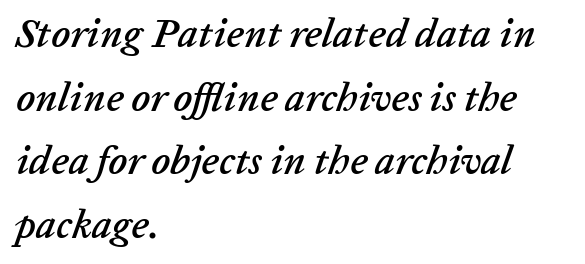
Q: Is the text italic (slanted)? A: Yes, it leans right by about 20 degrees.
Q: Is the text underlined? A: No.
Q: How is the paragraph aligned? A: Left-aligned.
Q: Is the spacing between letters normal or unusually wide? A: Normal.
Q: Is the spacing between lines tight, normal or loose? A: Normal.
Q: Width (condensed, normal, or wide)? A: Normal.
Q: Stroke contrast? A: Low.
Q: x-height? A: Medium.
Q: Monospaced? A: No.
